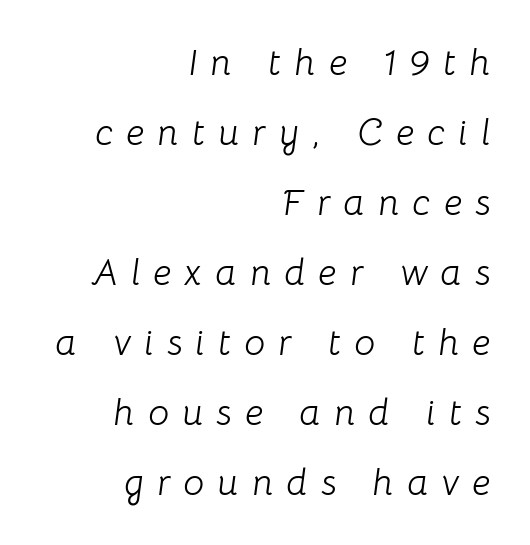
You could not count columns in this text — the font is proportionally spaced. Visually the block forms a straight wall on the right and a jagged coastline on the left. The characters are drawn with everyday or finer stroke widths. Type without underlining.
